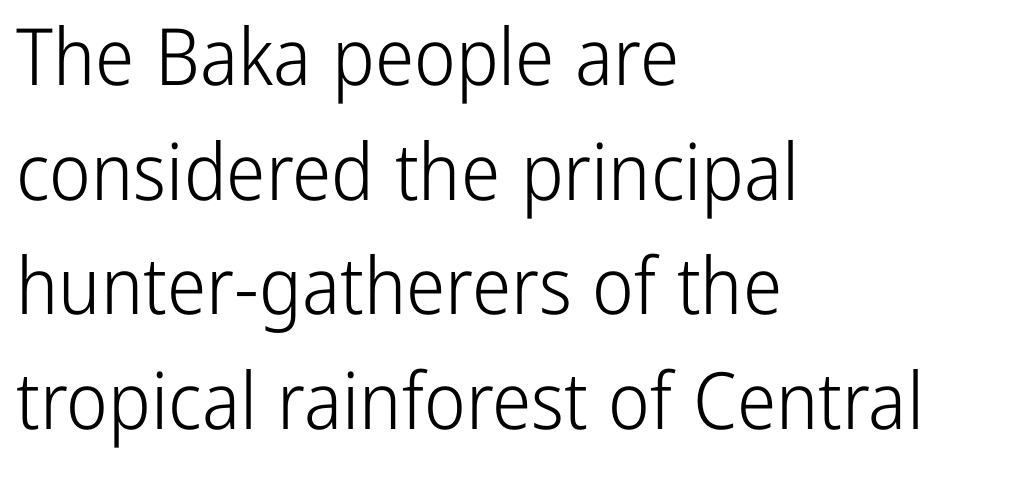
The image shows 79 px light, condensed sans-serif type, upright; set left-aligned, normal line spacing (1.45x), normal letter spacing, not underlined; low stroke contrast and a medium x-height.
